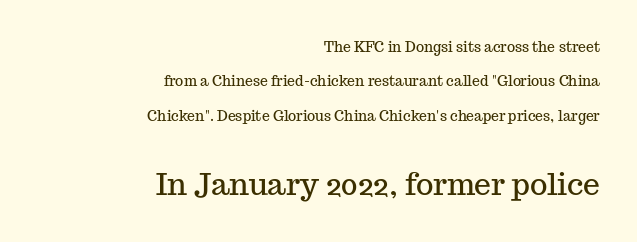
Q: Is the text italic (slanted)? A: No, it is upright.
Q: Is the typeface a serif or a sans-serif typeface? A: Serif.
Q: Is the text underlined? A: No.
Q: How is the paragraph aligned? A: Right-aligned.
Q: Is the spacing between letters normal or unusually wide? A: Normal.
Q: Is the spacing between lines tight, normal or loose? A: Loose.
Q: Which block of text is set in a larger size, the first (top) or the second (bottom)? A: The second (bottom) one.
Q: Width (condensed, normal, or wide)? A: Normal.
Q: Stroke contrast? A: Medium.
Q: x-height? A: Medium.
Q: Monospaced? A: No.
